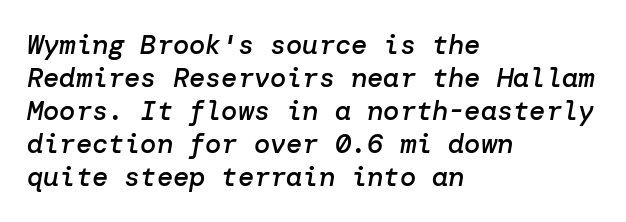
Anything drawn beneath the words? Only blank space. The whole block is typeset with a tilt. Where is the straight margin? On the left. A fair bit of extra ink — the face is semibold, not bold.
